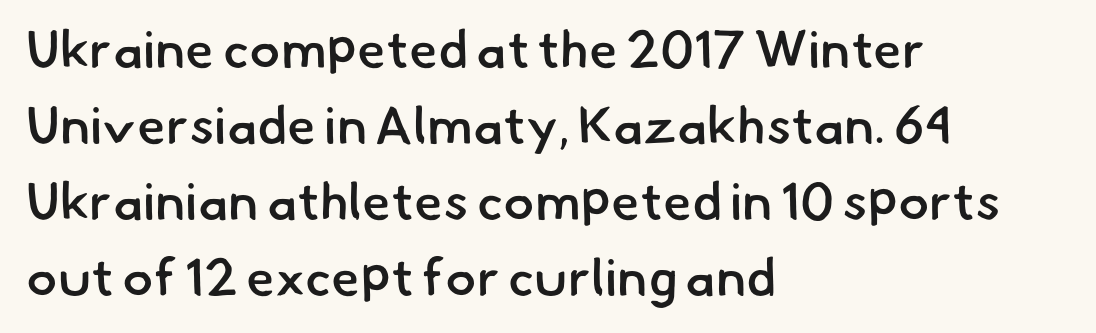
The image shows 52 px semibold sans-serif type; set left-aligned, normal line spacing (1.46x), normal letter spacing, not underlined; low stroke contrast and a small x-height.
